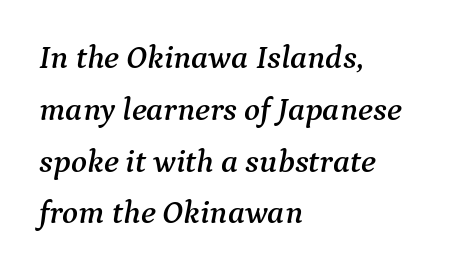
Leftover space on each line is placed entirely after the last word. This sample has the flowing, uneven cadence of proportional lettering. Little horizontal feet cap the strokes, marking this as serif type. Leading matches the norm, producing a regular column.
